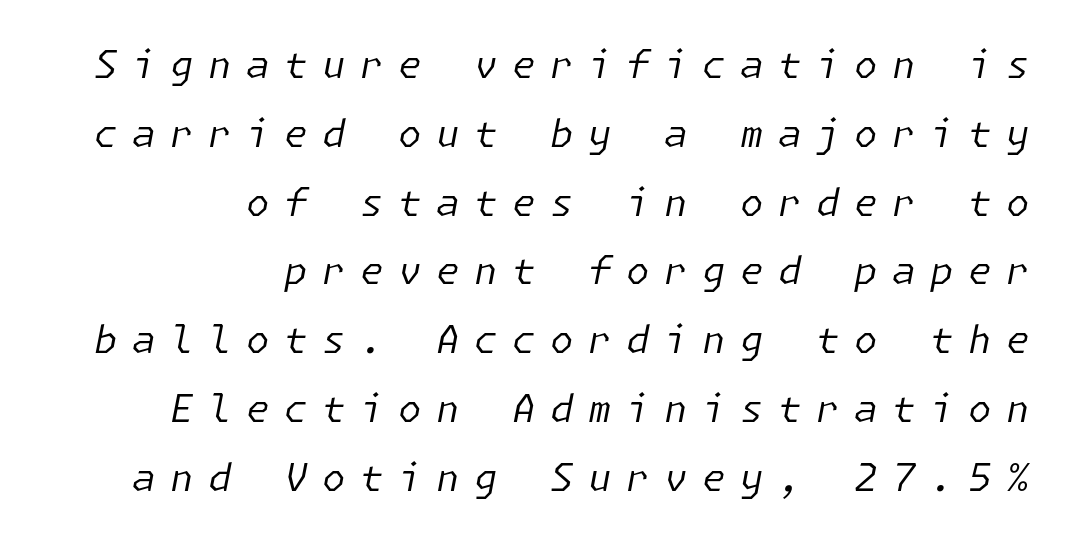
{"italic": "yes", "lean": "right", "slant_degrees": 11, "bold": "no", "weight": "regular", "width": "normal", "stroke_contrast": "low", "x_height": "medium", "underline": "no", "align": "right", "line_spacing_ratio": 1.81, "letter_spacing": "wide", "letter_spacing_em": 0.38, "glyph_px": 38}
